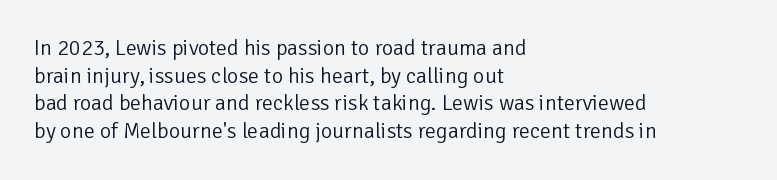
{"italic": "no", "bold": "no", "underline": "no", "align": "left", "line_spacing": "normal", "line_spacing_ratio": 1.26, "letter_spacing": "normal", "letter_spacing_em": 0.0, "glyph_px": 22}
